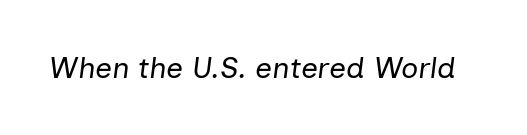
The image shows 30 px regular-weight type, italic (leaning right); set normal letter spacing, not underlined; low stroke contrast and a medium x-height.
